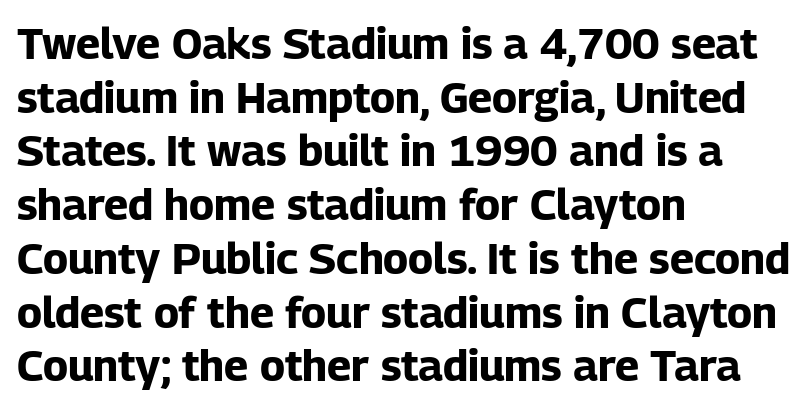
Reading down the column, the eye jumps a familiar distance to each next line. You could call the tracking neutral — neither tight nor loose. Is the block centered? No — it sits flush against the left margin. You can tell from the bare stems that sans-serif type was used. A full-strength bold gives these letters their thick strokes. The rendering uses natural spacing where letterforms have individual widths.
